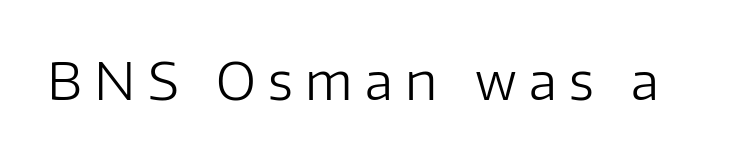
A light-to-regular cut is what we see here. The face used here is rendered with a markedly widened letterfit. It's the straight-up-and-down kind of type. Any mark beneath the type? The region is blank.
